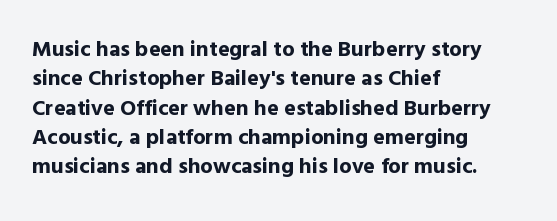
{"italic": "no", "bold": "yes", "underline": "no", "align": "left", "line_spacing": "normal", "line_spacing_ratio": 1.33, "letter_spacing": "normal", "letter_spacing_em": 0.0, "glyph_px": 22}
